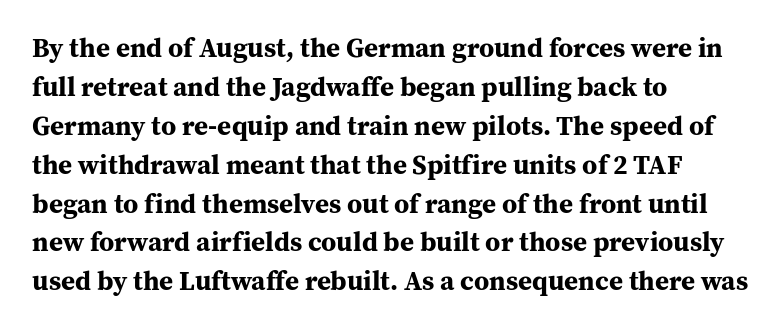
Line starts are locked; line ends wander. On the weight axis this lands at bold, roughly 700. Italic: no, the glyphs are upright roman. Glance below the letters and you will spot only blank space.
